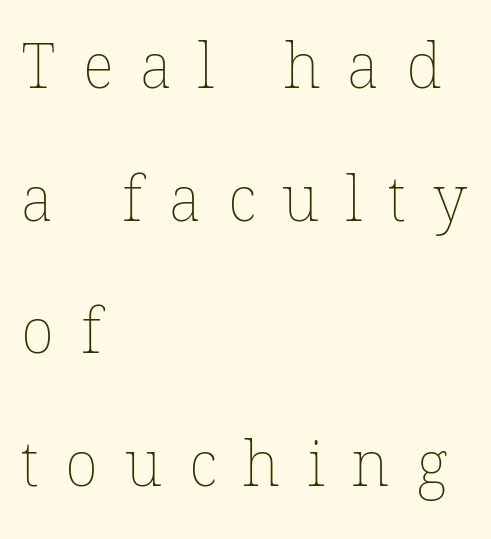
You could not count columns in this text — the font is proportionally spaced. Left-aligned paragraph, ragged on the right. Here the glyphs are tracked loosely, breaking word shapes into spaced letters. In terms of leading, this rendering errs on the spacious side. The area under the type is left untouched.
